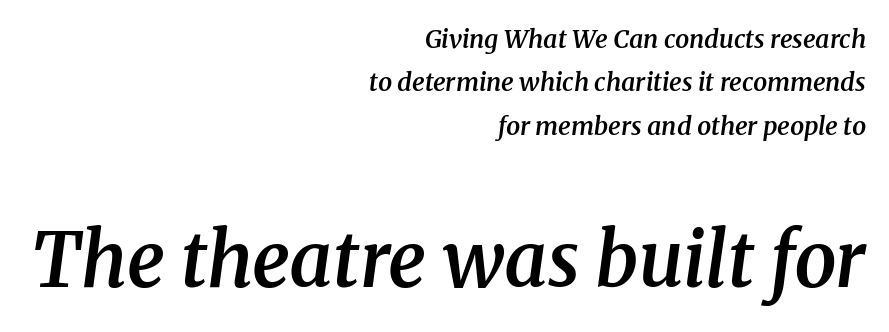
{"serif": "yes", "italic": "yes", "lean": "right", "slant_degrees": 8, "bold": "semi", "weight": "semibold", "width": "normal", "stroke_contrast": "medium", "x_height": "medium", "monospaced": "no", "underline": "no", "align": "right", "line_spacing_ratio": 1.74, "letter_spacing": "normal", "letter_spacing_em": 0.0, "larger_block": "second", "size_ratio": 3.0, "glyph_px": 75}
